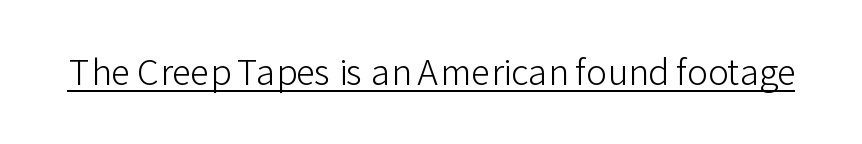
Q: Is the text bold? A: No.
Q: Is the text italic (slanted)? A: No, it is upright.
Q: Is the typeface a serif or a sans-serif typeface? A: Sans-serif.
Q: Is the text underlined? A: Yes.
Q: Is the spacing between letters normal or unusually wide? A: Normal.
Q: Width (condensed, normal, or wide)? A: Normal.
Q: Stroke contrast? A: Low.
Q: x-height? A: Medium.
Q: Monospaced? A: No.
